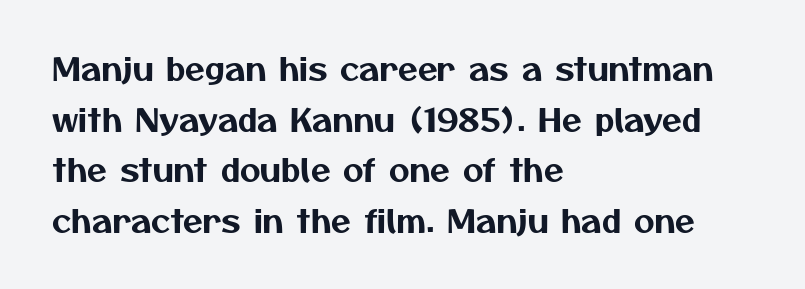
{"serif": "no", "width": "normal", "stroke_contrast": "medium", "x_height": "medium", "monospaced": "no", "underline": "no", "align": "left", "line_spacing": "normal", "line_spacing_ratio": 1.58, "letter_spacing": "normal", "letter_spacing_em": 0.0, "glyph_px": 32}
